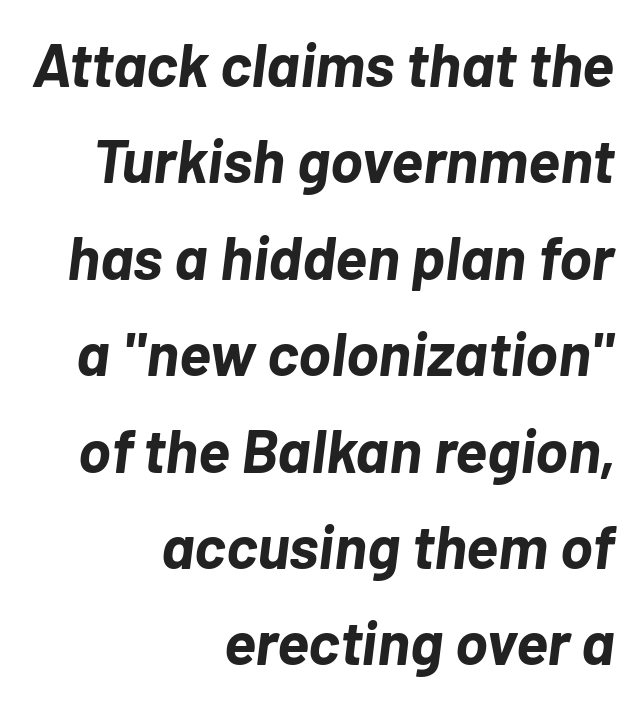
Q: Is the text bold? A: Yes.
Q: Is the text italic (slanted)? A: Yes, it leans right by about 7 degrees.
Q: Is the text underlined? A: No.
Q: How is the paragraph aligned? A: Right-aligned.
Q: Is the spacing between letters normal or unusually wide? A: Normal.
Q: Is the spacing between lines tight, normal or loose? A: Normal.
Q: Width (condensed, normal, or wide)? A: Normal.
Q: Stroke contrast? A: Low.
Q: x-height? A: Medium.
Q: Monospaced? A: No.
